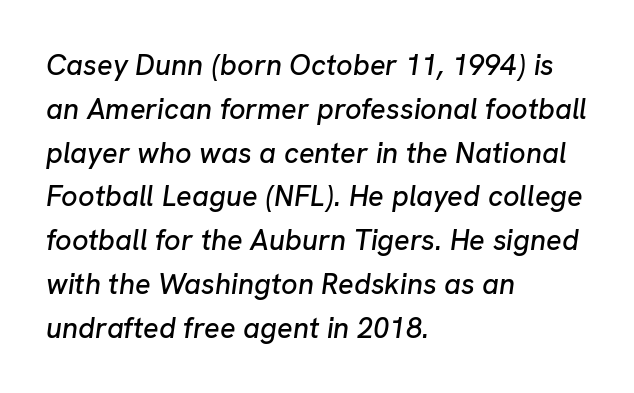
{"italic": "yes", "lean": "right", "slant_degrees": 8, "width": "normal", "stroke_contrast": "low", "x_height": "medium", "monospaced": "no", "underline": "no", "align": "left", "line_spacing": "normal", "line_spacing_ratio": 1.51, "letter_spacing": "normal", "letter_spacing_em": 0.0, "glyph_px": 29}
